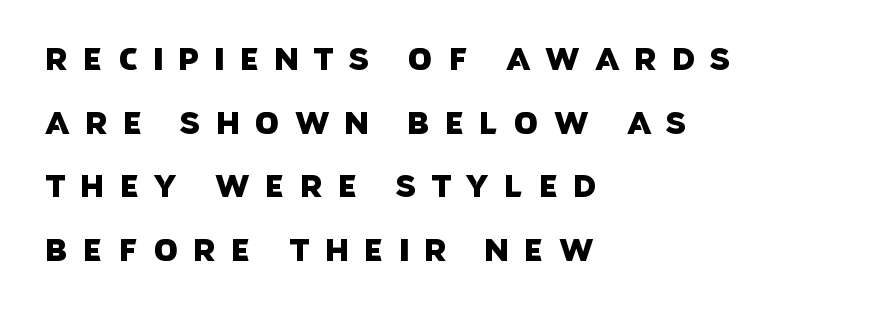
Students, observe: this is what heavily led, spacious text looks like. The paragraph shown leans on its left margin. Words float on clear page, feet unadorned. Words appear elongated and porous because spacing is wide.
